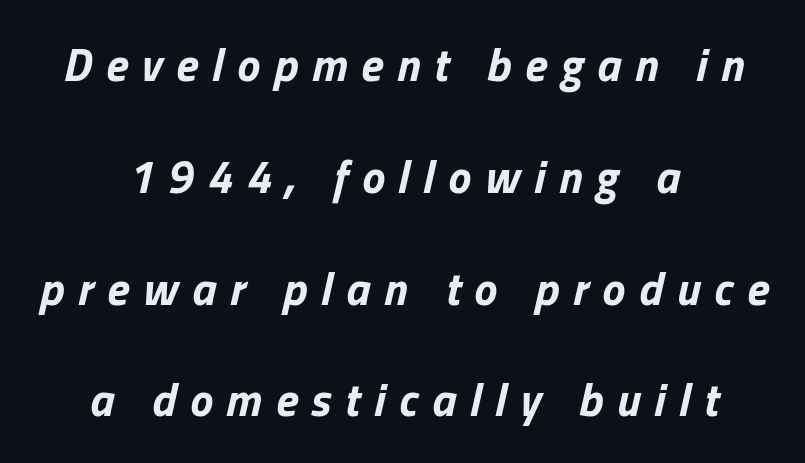
Between one letter and the next there's a generous, obvious gap. Glance below the letters and you will spot only blank space. The compositor balanced each line on the midline. Characters are canted at an angle relative to the baseline's perpendicular.
